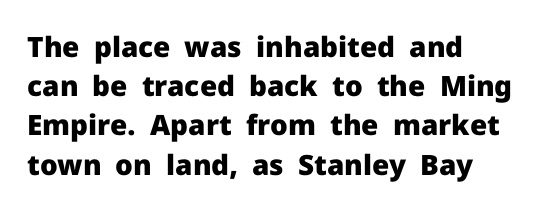
The image shows 28 px heavy sans-serif type, upright; set left-aligned, normal line spacing (1.4x), normal letter spacing, not underlined; low stroke contrast and a medium x-height.
